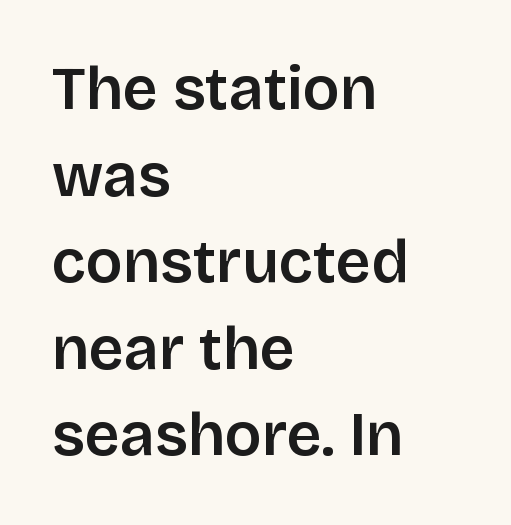
{"serif": "no", "italic": "no", "width": "normal", "stroke_contrast": "low", "x_height": "large", "monospaced": "no", "underline": "no", "align": "left", "line_spacing": "normal", "line_spacing_ratio": 1.42, "letter_spacing": "normal", "letter_spacing_em": 0.0, "glyph_px": 61}
